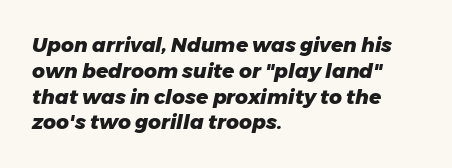
Q: Is the text bold? A: Yes.
Q: Is the text italic (slanted)? A: Yes, it leans right by about 11 degrees.
Q: Is the text underlined? A: No.
Q: How is the paragraph aligned? A: Left-aligned.
Q: Is the spacing between letters normal or unusually wide? A: Normal.
Q: Is the spacing between lines tight, normal or loose? A: Normal.
